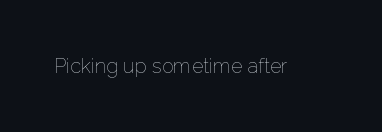
Q: Is the text bold? A: No.
Q: Is the text italic (slanted)? A: No, it is upright.
Q: Is the text underlined? A: No.
Q: Is the spacing between letters normal or unusually wide? A: Normal.
